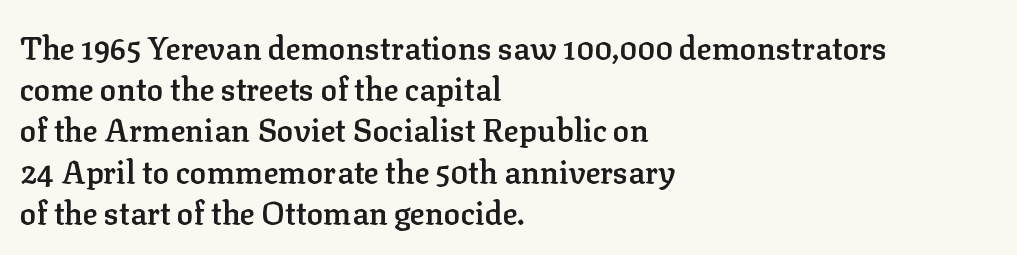
The image shows 31 px semibold serif type, upright; set left-aligned, normal line spacing (1.33x), normal letter spacing, not underlined; low stroke contrast and a medium x-height.
